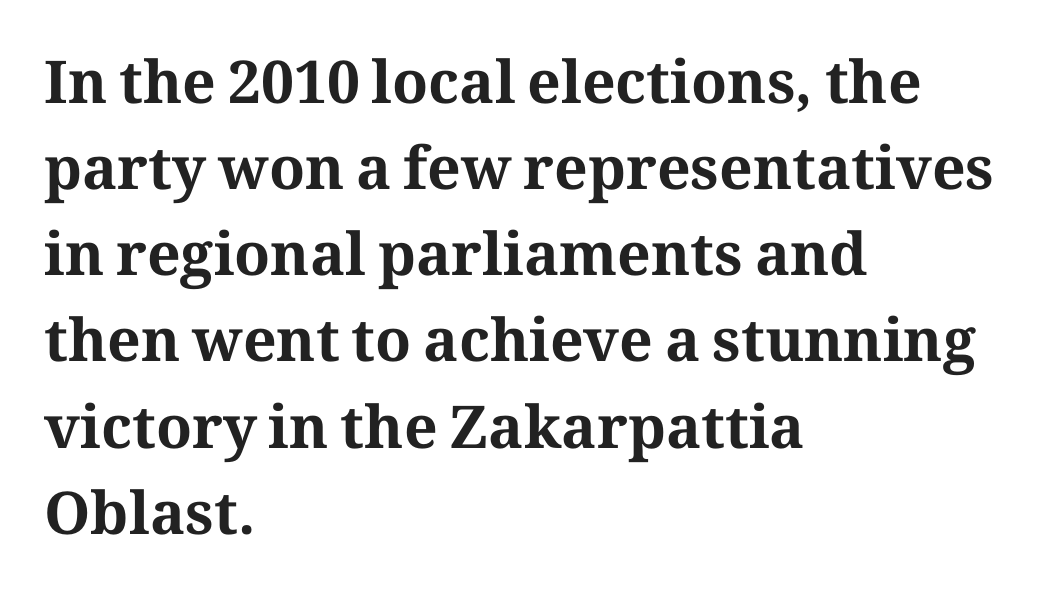
{"serif": "yes", "italic": "no", "bold": "yes", "weight": "bold", "width": "normal", "stroke_contrast": "medium", "x_height": "medium", "monospaced": "no", "underline": "no", "align": "left", "line_spacing": "normal", "line_spacing_ratio": 1.46, "letter_spacing": "normal", "letter_spacing_em": 0.0, "glyph_px": 59}
